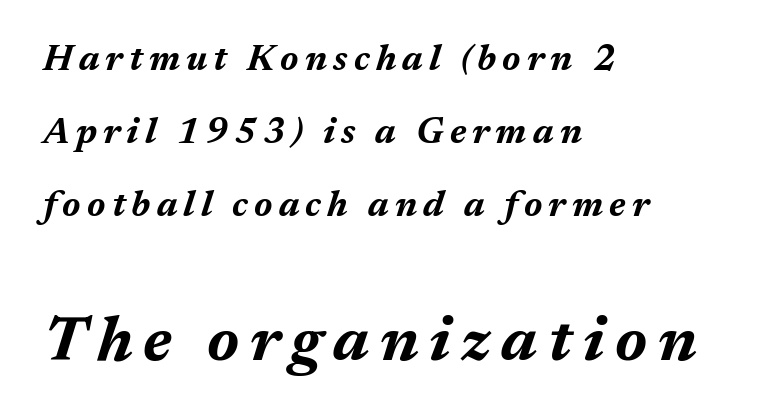
Check under the words: just untouched page. These lines carry a lot of weight — the face is fully bold. Interline gaps are noticeably wide in this sample. The lettering tilts uniformly, giving the passage an italic look. Which of the two is more prominent by size? The second, at the bottom. Proportional: the letters do not fall into vertical columns.
